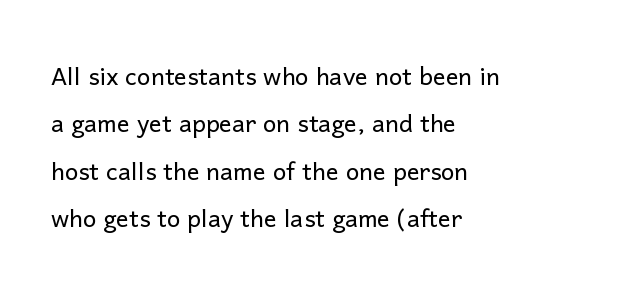
{"serif": "no", "italic": "no", "bold": "no", "weight": "light", "width": "normal", "stroke_contrast": "low", "x_height": "medium", "monospaced": "no", "underline": "no", "align": "left", "line_spacing": "normal", "line_spacing_ratio": 1.48, "letter_spacing": "normal", "letter_spacing_em": 0.0, "glyph_px": 32}
